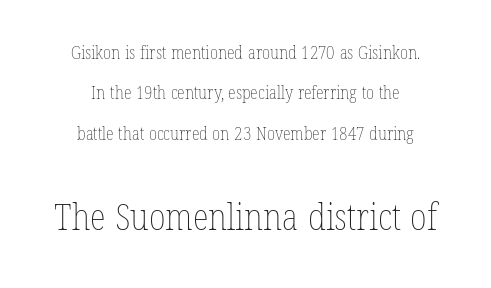
The passage shown has conventional tracking throughout. The leading is generous, giving the passage an open texture. Only glyphs here, with clear space below each row. Weight: in the light-to-regular range. Think of a printed novel: that variable character pitch is what you see here. Alignment: centered.
